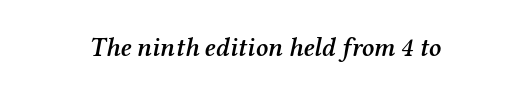
{"italic": "yes", "lean": "right", "slant_degrees": 12, "bold": "semi", "underline": "no", "letter_spacing": "normal", "letter_spacing_em": 0.0, "glyph_px": 26}
